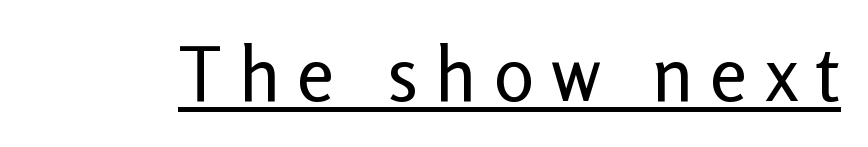
This reads as an unemphasized weight, regular at the heaviest. Compared with undecorated copy, this sample adds a rule below the words. Is the letter spacing exaggerated? Yes — the characters are pushed far apart. Is there any slant? The stems are plumb.
